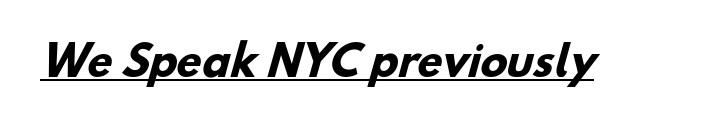
Q: Is the text bold? A: Yes.
Q: Is the typeface a serif or a sans-serif typeface? A: Sans-serif.
Q: Is the text underlined? A: Yes.
Q: Is the spacing between letters normal or unusually wide? A: Normal.
Q: Width (condensed, normal, or wide)? A: Normal.
Q: Stroke contrast? A: Low.
Q: x-height? A: Small.
Q: Monospaced? A: No.
